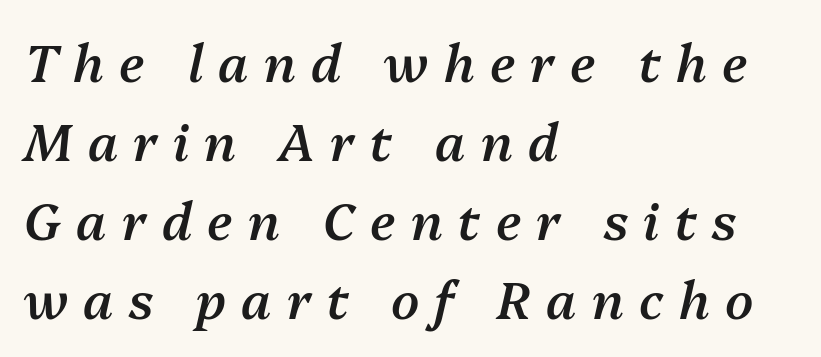
The image shows 51 px semibold type, italic (leaning right); set left-aligned, normal line spacing (1.55x), unusually wide letter spacing (+0.3 em), not underlined; medium stroke contrast and a medium x-height.
